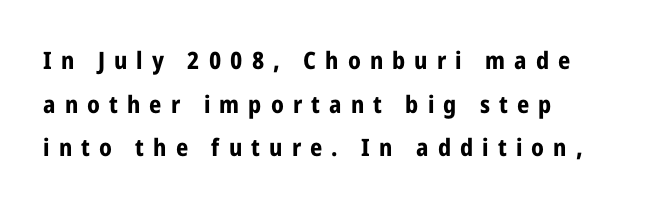
The image shows 24 px bold type, upright; set line spacing 1.82x, unusually wide letter spacing (+0.38 em), not underlined.
